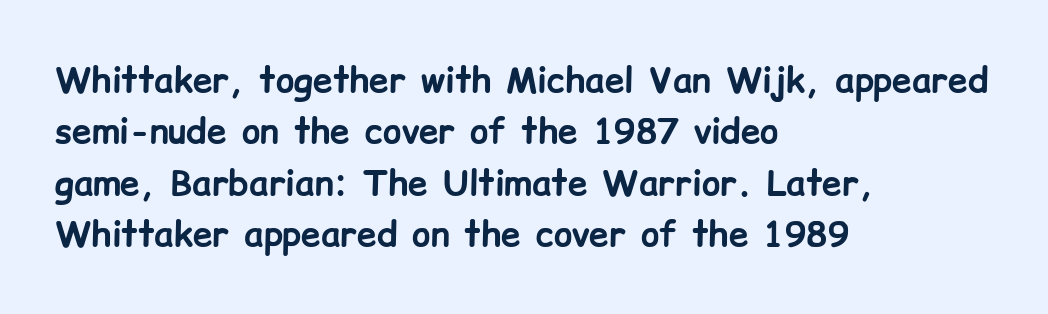
The line texture is even and compact thanks to regular tracking. A typesetter would mark this as roman, not italic. Looks like regular typesetting: each glyph gets only the width it needs. The designer left line spacing at the default. Set as a true bold cut, around the 700 mark. Plain, unruled lines of type.
